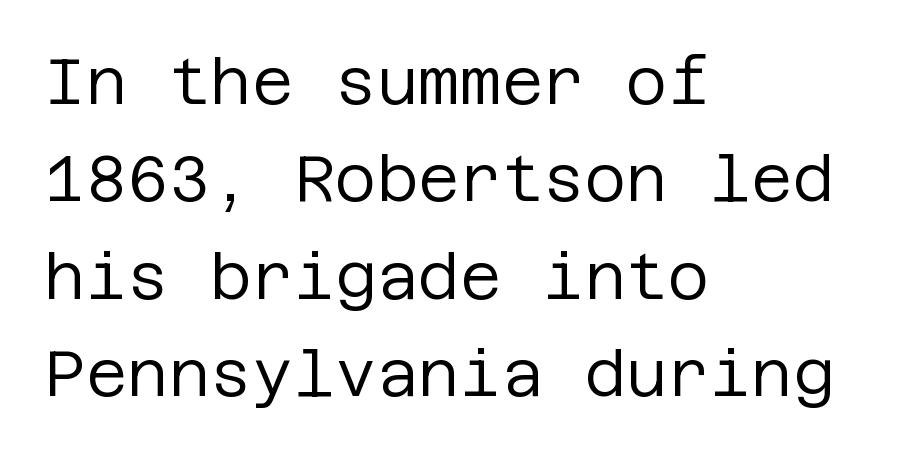
No feet cap the strokes, marking this as sans-serif type. You can tell it's not italic because the verticals are truly vertical. The cut favours lightness, reaching ordinary text weight at its darkest. Every row of glyphs begins at an identical x-position on the left. If you measured baseline to baseline, you'd find a middling distance. Honestly, there is no underline to notice here at all.
